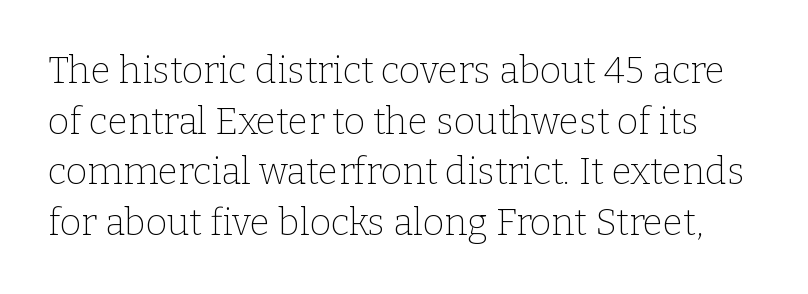
Baseline-to-baseline distance is the conventional proportion of letter height. Weight: regular or lighter. Ascenders rise straight up at ninety degrees. Look at the tracking — it's just the regular setting, nothing added.
